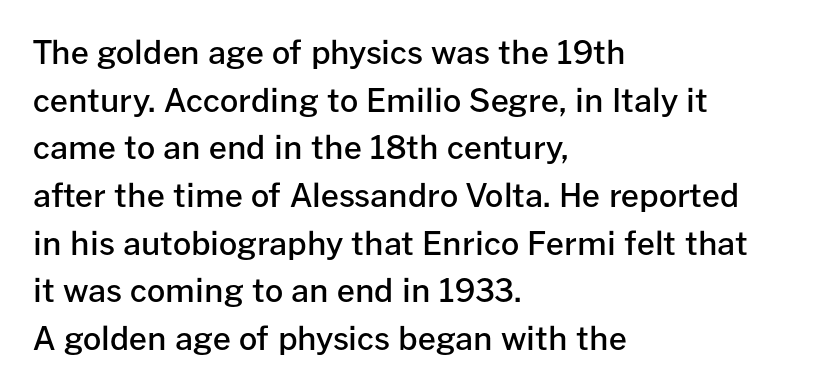
The foot of each line stays bare and open. Look at the tracking — it's just the regular setting, nothing added. A typesetter would mark this as roman, not italic. Every letter is mildly thick-stroked: semibold rather than bold.
